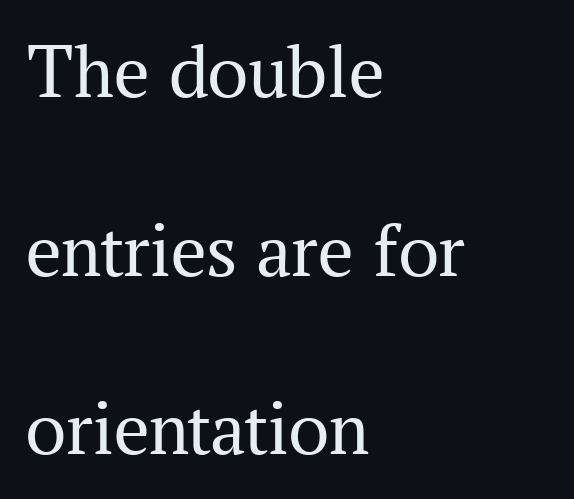
{"serif": "yes", "italic": "no", "bold": "no", "weight": "regular", "width": "normal", "stroke_contrast": "medium", "x_height": "medium", "monospaced": "no", "underline": "no", "align": "left", "line_spacing": "loose", "line_spacing_ratio": 2.26, "letter_spacing": "normal", "letter_spacing_em": 0.0, "glyph_px": 79}
